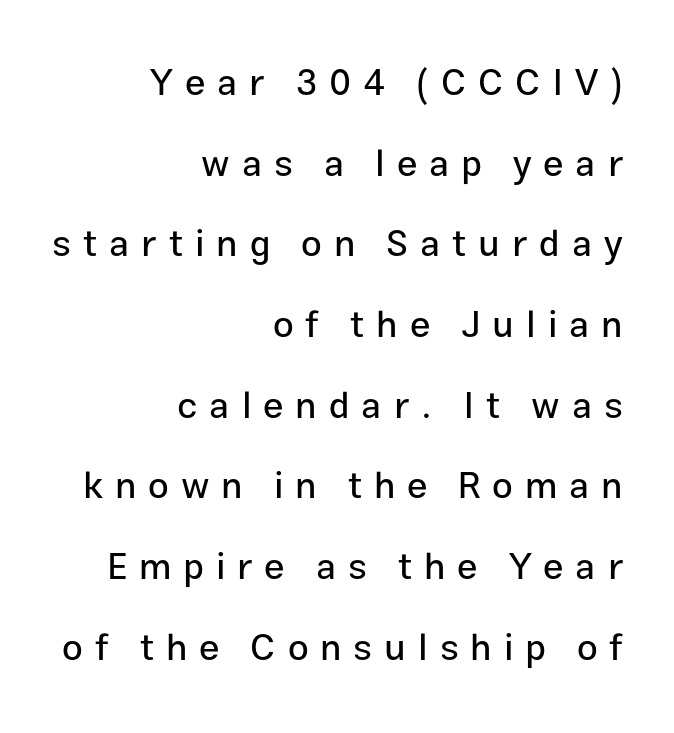
{"serif": "no", "italic": "no", "width": "normal", "stroke_contrast": "low", "x_height": "medium", "monospaced": "no", "underline": "no", "align": "right", "line_spacing": "loose", "line_spacing_ratio": 2.18, "letter_spacing": "wide", "letter_spacing_em": 0.32, "glyph_px": 37}
